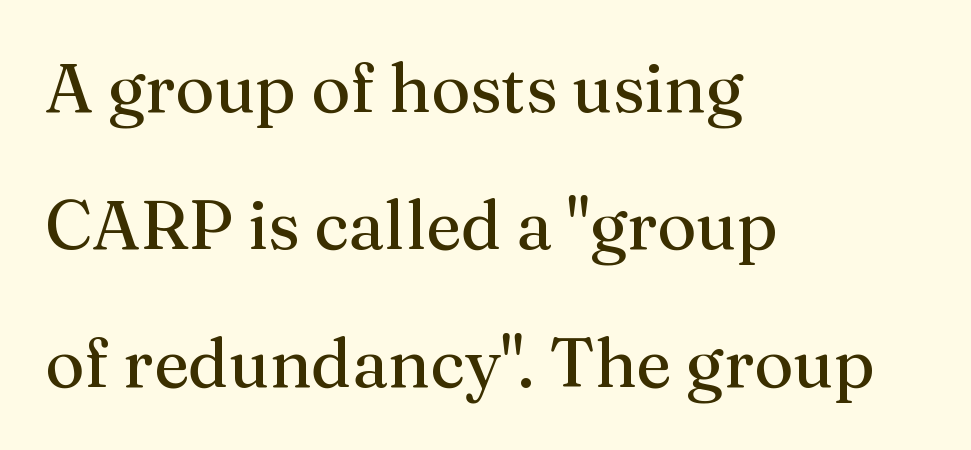
{"serif": "yes", "italic": "no", "bold": "no", "weight": "regular", "width": "normal", "stroke_contrast": "medium", "x_height": "medium", "monospaced": "no", "underline": "no", "align": "left", "line_spacing": "loose", "line_spacing_ratio": 2.02, "letter_spacing": "normal", "letter_spacing_em": 0.0, "glyph_px": 68}
